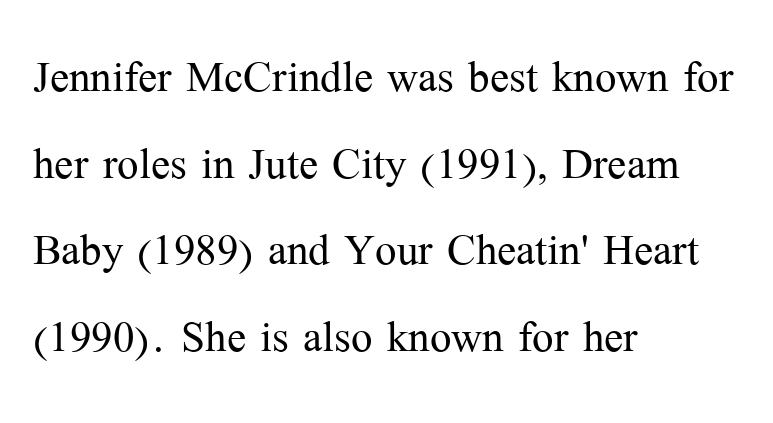
The image shows 57 px light serif type, upright; set left-aligned, normal line spacing (1.52x), normal letter spacing, not underlined; medium stroke contrast and a medium x-height.
